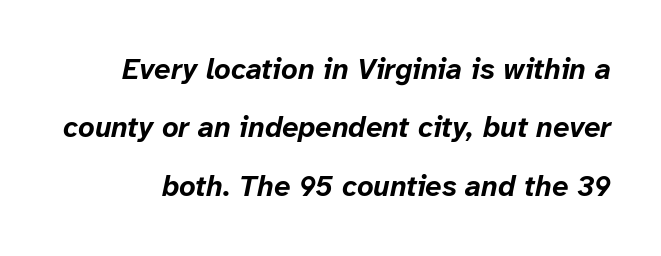
Q: Is the text bold? A: Yes.
Q: Is the text italic (slanted)? A: Yes, it leans right by about 12 degrees.
Q: Is the text underlined? A: No.
Q: Is the spacing between letters normal or unusually wide? A: Normal.
Q: Is the spacing between lines tight, normal or loose? A: Loose.
Q: Width (condensed, normal, or wide)? A: Normal.
Q: Stroke contrast? A: Low.
Q: x-height? A: Medium.
Q: Monospaced? A: No.
